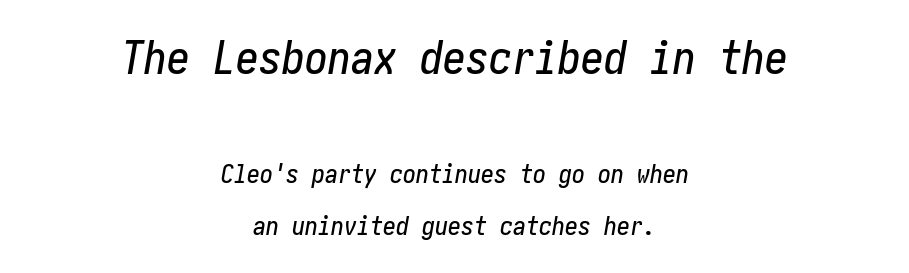
Whoever set this chose breathing room over compactness in the vertical rhythm. The passage shown has conventional tracking throughout. Size hierarchy here favors the leading block over the trailing one. The whitespace from short lines is split evenly between both sides.
